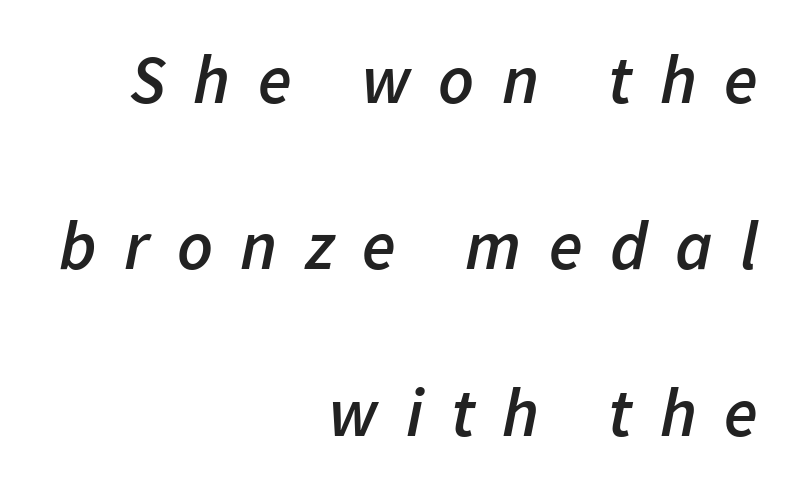
Q: Is the text bold? A: Semi-bold.
Q: Is the text italic (slanted)? A: Yes, it leans right by about 11 degrees.
Q: Is the text underlined? A: No.
Q: How is the paragraph aligned? A: Right-aligned.
Q: Is the spacing between letters normal or unusually wide? A: Unusually wide.
Q: Is the spacing between lines tight, normal or loose? A: Loose.
Q: Width (condensed, normal, or wide)? A: Normal.
Q: Stroke contrast? A: Low.
Q: x-height? A: Medium.
Q: Monospaced? A: No.
